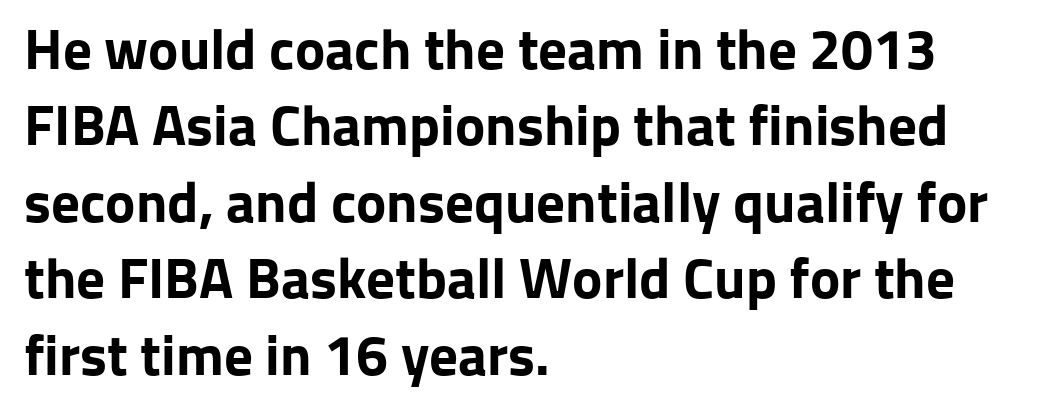
The image shows 57 px bold sans-serif type, upright; set left-aligned, normal line spacing (1.34x), normal letter spacing, not underlined; low stroke contrast and a medium x-height.
